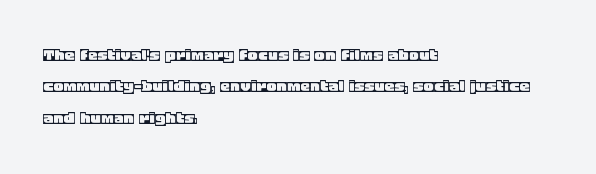
Q: Is the text italic (slanted)? A: No, it is upright.
Q: Is the text underlined? A: No.
Q: How is the paragraph aligned? A: Left-aligned.
Q: Is the spacing between letters normal or unusually wide? A: Normal.
Q: Is the spacing between lines tight, normal or loose? A: Normal.
